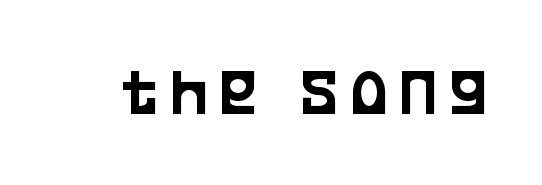
Q: Is the text italic (slanted)? A: No, it is upright.
Q: Is the typeface a serif or a sans-serif typeface? A: Sans-serif.
Q: Is the text underlined? A: No.
Q: Width (condensed, normal, or wide)? A: Condensed.
Q: Stroke contrast? A: Low.
Q: x-height? A: Large.
Q: Monospaced? A: No.
